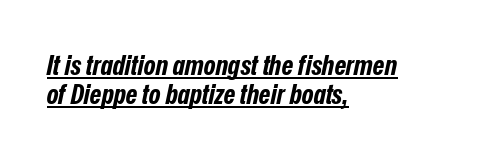
Q: Is the text bold? A: Yes.
Q: Is the text italic (slanted)? A: Yes, it leans right by about 12 degrees.
Q: Is the text underlined? A: Yes.
Q: How is the paragraph aligned? A: Left-aligned.
Q: Is the spacing between letters normal or unusually wide? A: Normal.
Q: Is the spacing between lines tight, normal or loose? A: Tight.
Q: Width (condensed, normal, or wide)? A: Condensed.
Q: Stroke contrast? A: Low.
Q: x-height? A: Medium.
Q: Monospaced? A: No.
